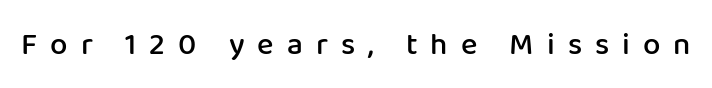
Note: no serifs on the glyphs. Is the type bold? Partly — it's a semibold, heavier than regular but not fully bold. The letterforms stand isolated, each surrounded by extra space. Designer's note — italics off, roman on.
